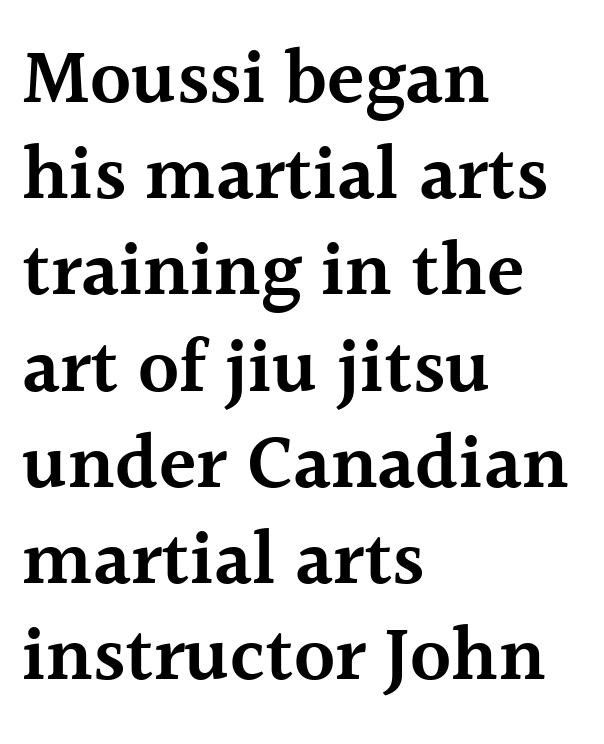
These lines are rendered in a variable-pitch font. Nope, not italic — everything's standing straight. The passage is arranged the way most books set body copy — flush left. Bare-footed words on every line. You can tell from the footed stems that serif type was used.
